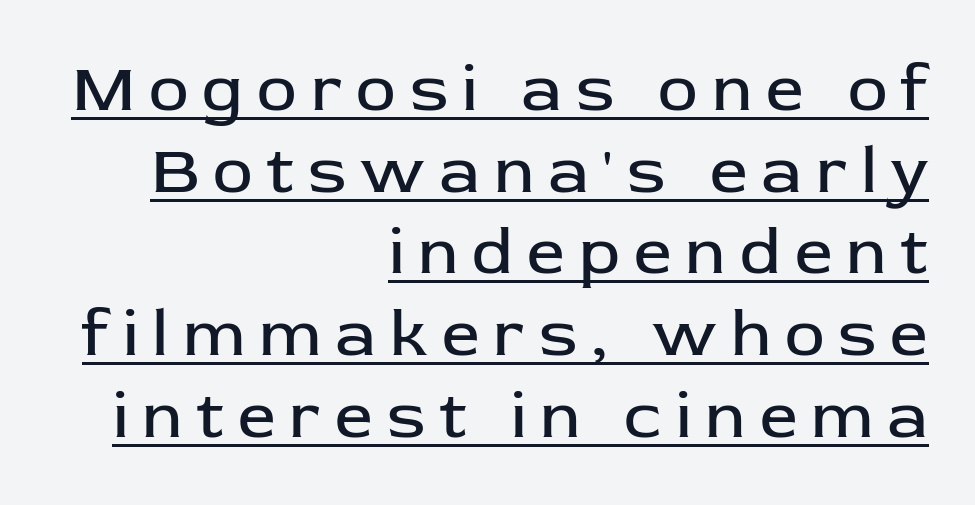
Inter-character spacing is expanded well beyond the font's built-in metrics. You can see a thin bar hugging the bottom of the glyphs. No feet cap the strokes, marking this as sans-serif type. A roman cut, with each character standing at attention.
